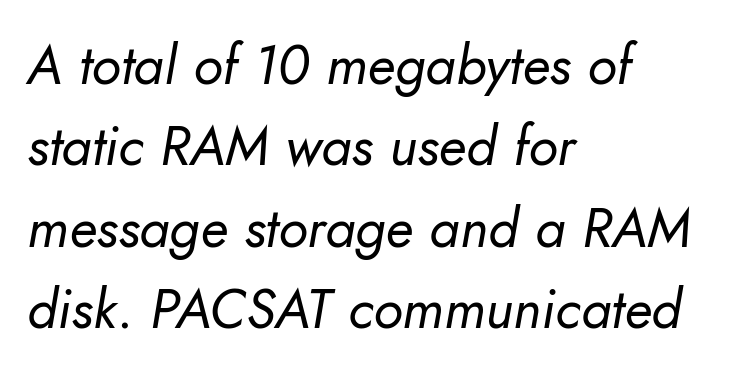
This sample uses plain, unmodified letter spacing. The lettering tilts uniformly, giving the passage an italic look. The passage is arranged the way most books set body copy — flush left. Spacing verdict: proportional, widths tailored to each character. The letterforms sit at book weight or below.
